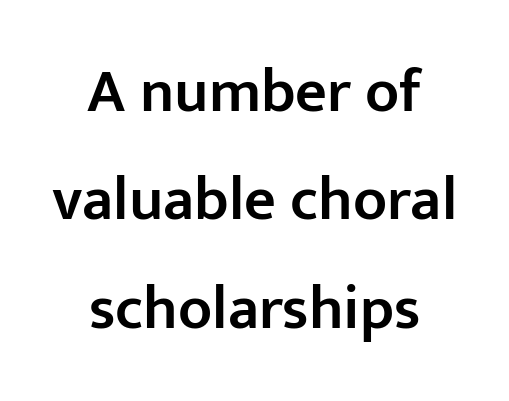
The letters are semibold — heavier than regular but short of a full bold. Honestly, there is no underline to notice here at all. These lines are composed in type without serifs. The letters advance in unequal steps, a hallmark of proportional type. How are the letters spaced? Ordinarily, with no added tracking.
